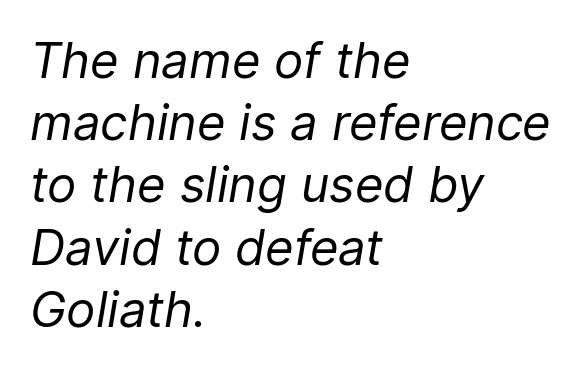
Summary of weight: not heavy and not bold. The passage shown is typed in a proportional face where columns would drift. The typesetter chose a ragged-right arrangement here. Vertical spacing — default. Descender tails drop into unmarked territory.
